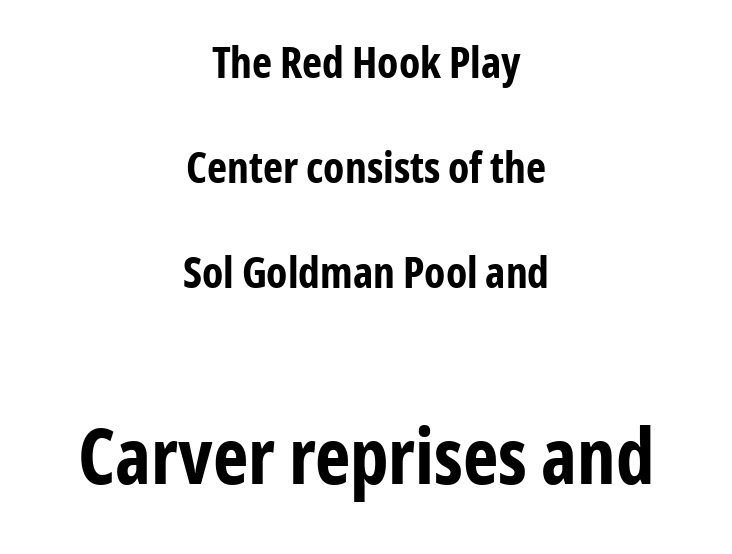
Q: Is the text bold? A: Yes.
Q: Is the text italic (slanted)? A: No, it is upright.
Q: Is the typeface a serif or a sans-serif typeface? A: Sans-serif.
Q: Is the text underlined? A: No.
Q: How is the paragraph aligned? A: Centered.
Q: Is the spacing between letters normal or unusually wide? A: Normal.
Q: Is the spacing between lines tight, normal or loose? A: Loose.
Q: Which block of text is set in a larger size, the first (top) or the second (bottom)? A: The second (bottom) one.
Q: Width (condensed, normal, or wide)? A: Condensed.
Q: Stroke contrast? A: Low.
Q: x-height? A: Medium.
Q: Monospaced? A: No.
